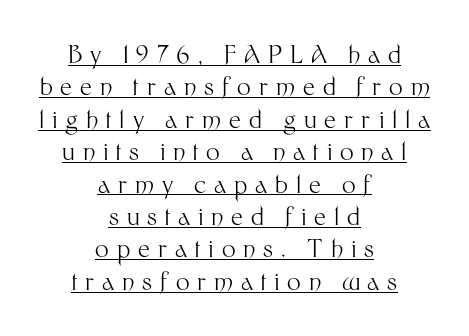
{"italic": "no", "bold": "no", "underline": "yes", "align": "center", "line_spacing": "normal", "line_spacing_ratio": 1.35, "letter_spacing": "wide", "letter_spacing_em": 0.33, "glyph_px": 24}
